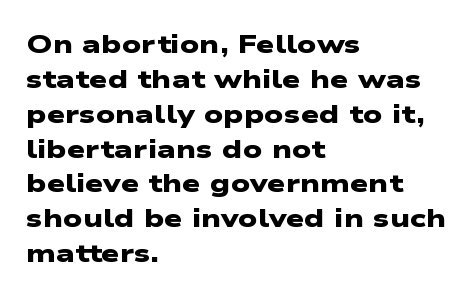
Honestly, there is no underline to notice here at all. Every letter is thick-stroked: bold, no question. Horizontal bands of white between lines are of average thickness. The typesetter chose a ragged-right arrangement here. Honestly, the letter spacing is just normal — you wouldn't notice it.
